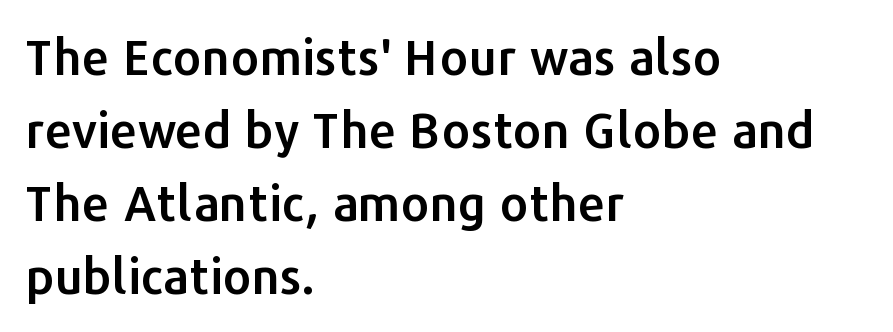
Q: Is the text italic (slanted)? A: No, it is upright.
Q: Is the typeface a serif or a sans-serif typeface? A: Sans-serif.
Q: Is the text underlined? A: No.
Q: How is the paragraph aligned? A: Left-aligned.
Q: Is the spacing between letters normal or unusually wide? A: Normal.
Q: Is the spacing between lines tight, normal or loose? A: Normal.
Q: Width (condensed, normal, or wide)? A: Normal.
Q: Stroke contrast? A: Low.
Q: x-height? A: Medium.
Q: Monospaced? A: No.
